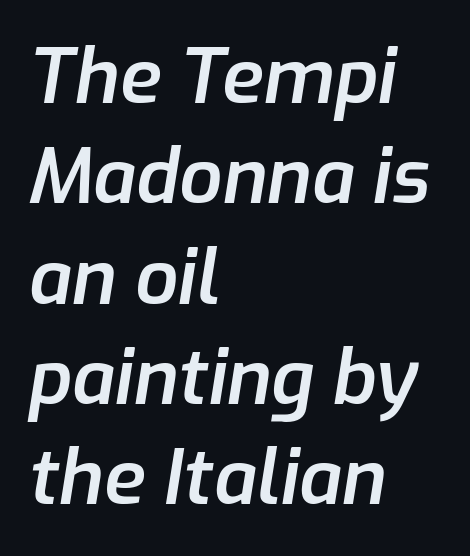
Q: Is the text bold? A: Semi-bold.
Q: Is the text italic (slanted)? A: Yes, it leans right by about 9 degrees.
Q: Is the text underlined? A: No.
Q: How is the paragraph aligned? A: Left-aligned.
Q: Is the spacing between letters normal or unusually wide? A: Normal.
Q: Is the spacing between lines tight, normal or loose? A: Normal.
Q: Width (condensed, normal, or wide)? A: Normal.
Q: Stroke contrast? A: Low.
Q: x-height? A: Medium.
Q: Monospaced? A: No.
